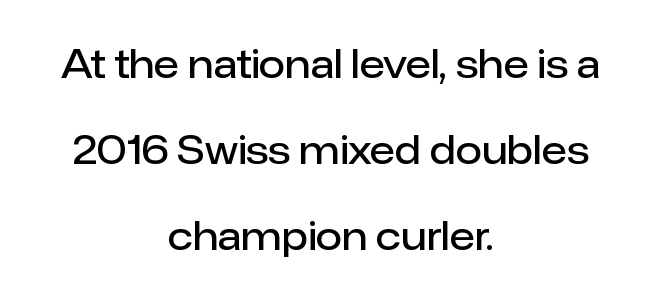
{"serif": "no", "italic": "no", "bold": "semi", "weight": "semibold", "width": "normal", "stroke_contrast": "low", "x_height": "medium", "monospaced": "no", "underline": "no", "align": "center", "line_spacing": "loose", "line_spacing_ratio": 2.26, "letter_spacing": "normal", "letter_spacing_em": 0.0, "glyph_px": 38}
